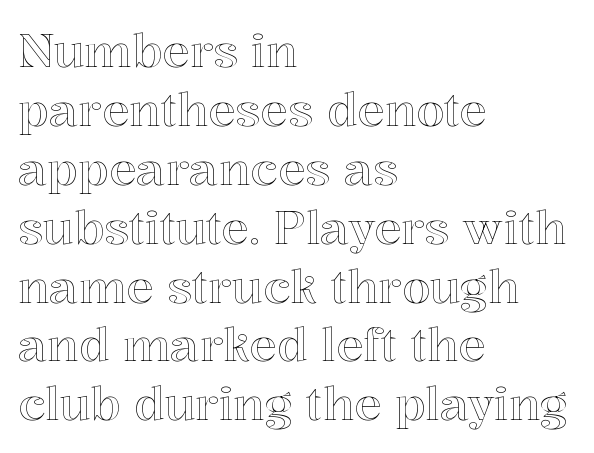
Q: Is the text italic (slanted)? A: No, it is upright.
Q: Is the text underlined? A: No.
Q: How is the paragraph aligned? A: Left-aligned.
Q: Is the spacing between letters normal or unusually wide? A: Normal.
Q: Is the spacing between lines tight, normal or loose? A: Normal.
Q: Width (condensed, normal, or wide)? A: Normal.
Q: x-height? A: Medium.
Q: Monospaced? A: No.
